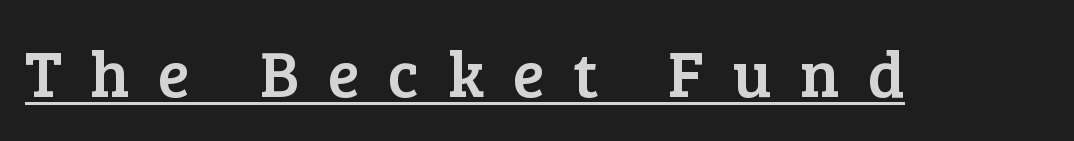
How are the letters spaced? Widely, with obvious added tracking. Ordinary non-slanted type is in use. Note the varied advance widths — an 'i' is clearly narrower than an 'm'. The sample's only ornament is a line tracing under the words. This is serif lettering, the kind often seen in printed books.
